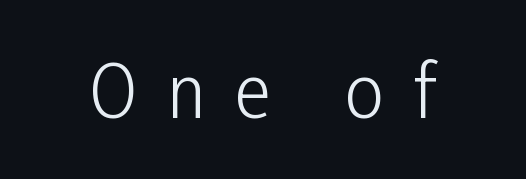
Plain, unruled lines of type. Vertical strokes here are truly vertical. Is this a fixed-width face? No — the glyphs have proportional, varying widths. A typesetter would call this heavily tracked-out type.
